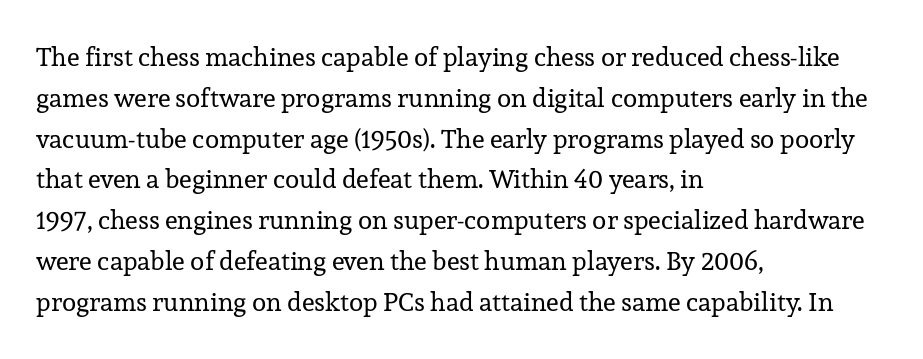
The image shows 26 px text type, upright; set left-aligned, normal line spacing (1.57x), normal letter spacing, not underlined.
